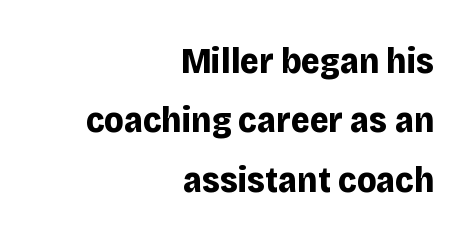
{"serif": "no", "italic": "no", "bold": "yes", "weight": "bold", "width": "normal", "stroke_contrast": "low", "x_height": "large", "monospaced": "no", "underline": "no", "align": "right", "line_spacing": "normal", "line_spacing_ratio": 1.65, "letter_spacing": "normal", "letter_spacing_em": 0.0, "glyph_px": 36}
